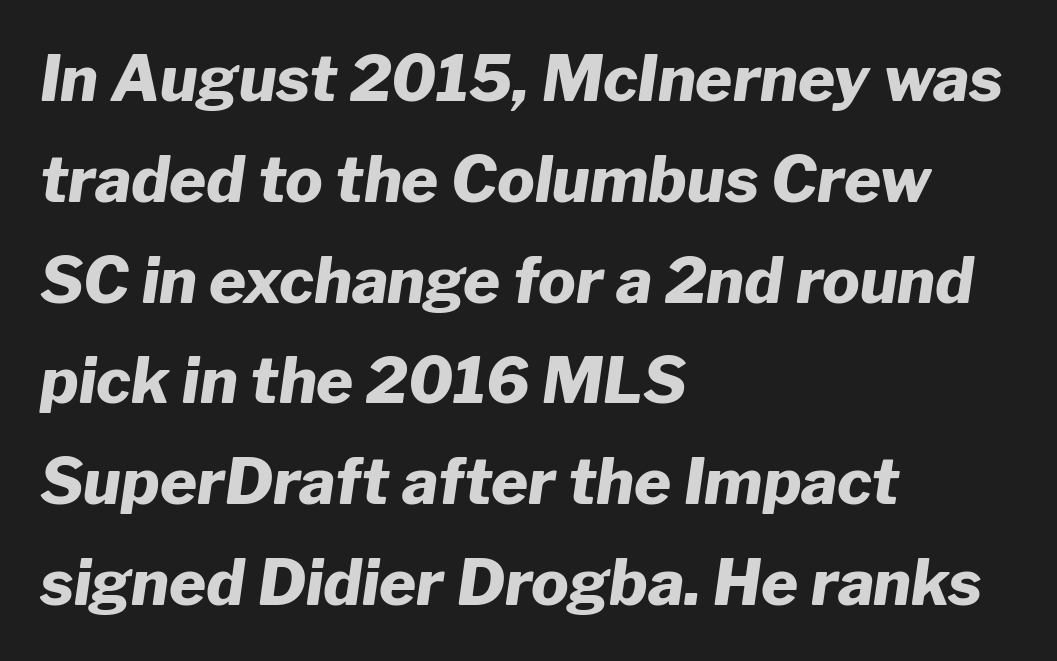
The image shows 63 px heavy type, italic (leaning right); set left-aligned, normal line spacing (1.6x), normal letter spacing, not underlined; low stroke contrast and a medium x-height.
